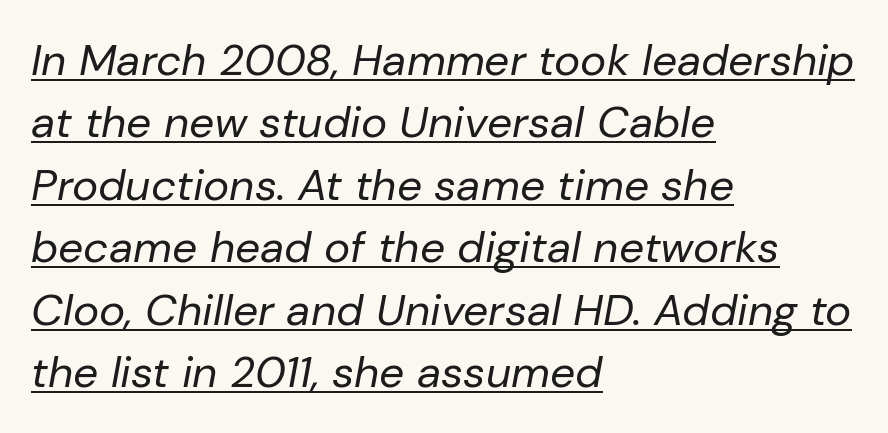
{"italic": "yes", "lean": "right", "slant_degrees": 10, "bold": "no", "weight": "regular", "width": "normal", "stroke_contrast": "low", "x_height": "medium", "monospaced": "no", "underline": "yes", "align": "left", "line_spacing": "normal", "line_spacing_ratio": 1.42, "letter_spacing": "normal", "letter_spacing_em": 0.0, "glyph_px": 44}
